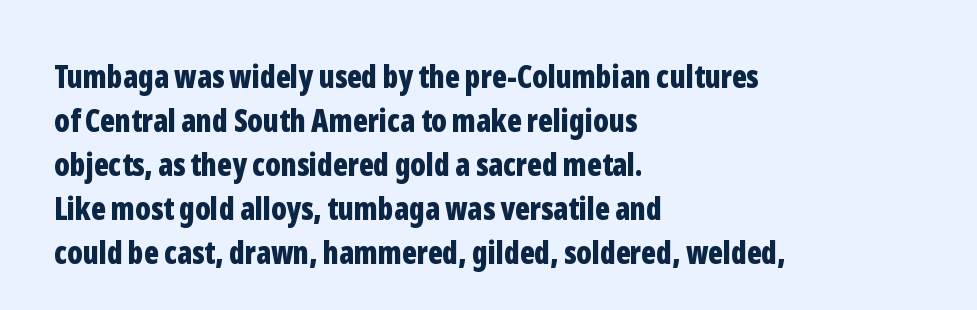
Look at the bottom of the vertical strokes: they stop flat, with no serifs. The block of text has a typical density, with ordinary space between rows. Descender tails drop into unmarked territory. What stands out about the letter spacing? Nothing — it is the standard amount. These lines are set flush left with a ragged right edge. This sample has the flowing, uneven cadence of proportional lettering.
